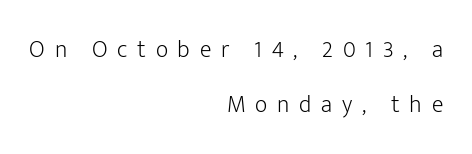
Q: Is the text bold? A: No.
Q: Is the text italic (slanted)? A: No, it is upright.
Q: Is the text underlined? A: No.
Q: How is the paragraph aligned? A: Right-aligned.
Q: Is the spacing between letters normal or unusually wide? A: Unusually wide.
Q: Is the spacing between lines tight, normal or loose? A: Loose.
